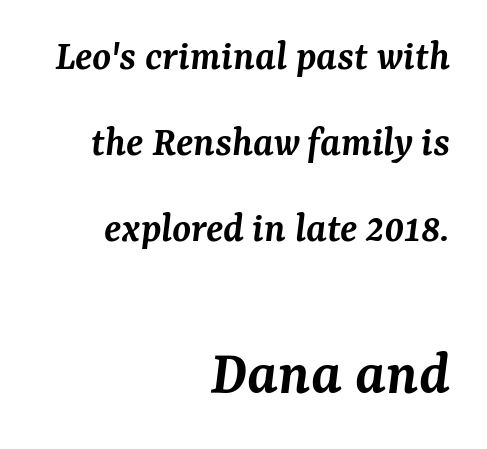
{"serif": "yes", "italic": "yes", "lean": "right", "slant_degrees": 7, "bold": "semi", "weight": "semibold", "width": "normal", "stroke_contrast": "medium", "x_height": "medium", "monospaced": "no", "underline": "no", "align": "right", "line_spacing": "loose", "line_spacing_ratio": 2.0, "letter_spacing": "normal", "letter_spacing_em": 0.0, "larger_block": "second", "size_ratio": 1.49, "glyph_px": 64}
